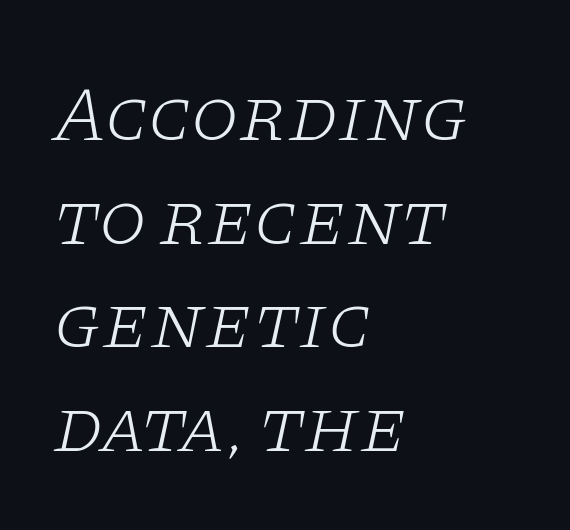
Q: Is the text bold? A: No.
Q: Is the text italic (slanted)? A: Yes, it leans right by about 11 degrees.
Q: Is the typeface a serif or a sans-serif typeface? A: Serif.
Q: Is the text underlined? A: No.
Q: How is the paragraph aligned? A: Left-aligned.
Q: Is the spacing between letters normal or unusually wide? A: Normal.
Q: Is the spacing between lines tight, normal or loose? A: Normal.
Q: Width (condensed, normal, or wide)? A: Wide.
Q: Stroke contrast? A: Low.
Q: x-height? A: Large.
Q: Monospaced? A: No.
